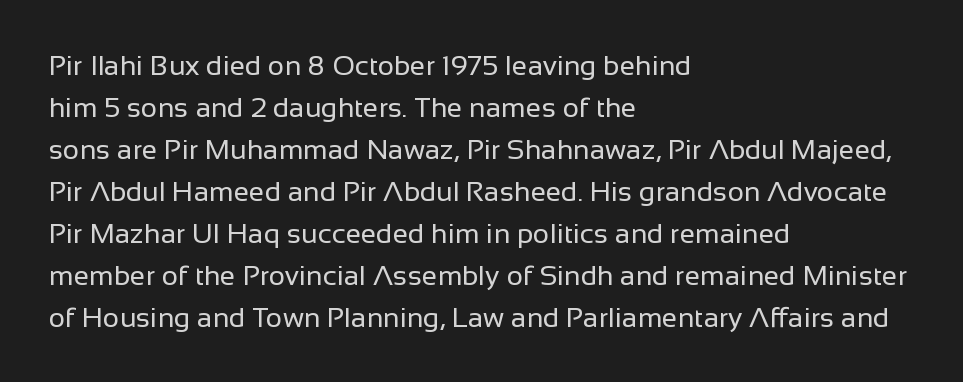
{"serif": "no", "italic": "no", "bold": "no", "weight": "regular", "width": "normal", "stroke_contrast": "low", "x_height": "medium", "monospaced": "no", "underline": "no", "align": "left", "line_spacing": "normal", "line_spacing_ratio": 1.5, "letter_spacing": "normal", "letter_spacing_em": 0.0, "glyph_px": 28}
